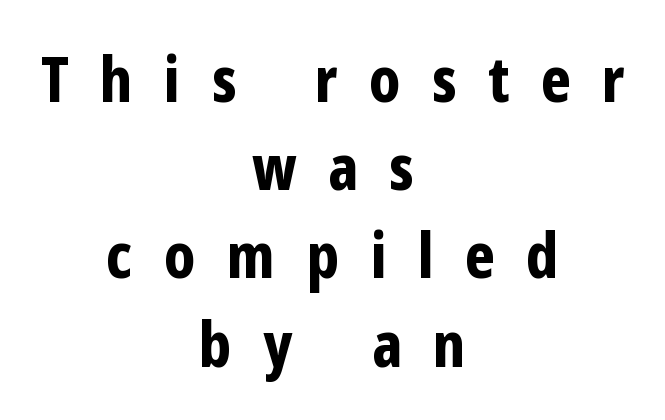
{"serif": "no", "italic": "no", "bold": "yes", "weight": "bold", "width": "condensed", "stroke_contrast": "low", "x_height": "medium", "monospaced": "no", "underline": "no", "align": "center", "line_spacing": "normal", "line_spacing_ratio": 1.4, "letter_spacing": "wide", "letter_spacing_em": 0.5, "glyph_px": 63}
